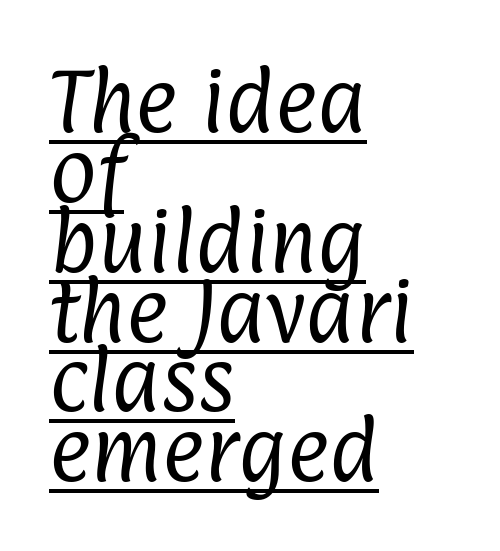
The image shows 72 px regular-weight, condensed sans-serif type; set left-aligned, tight line spacing (0.97x), normal letter spacing, underlined; low stroke contrast and a medium x-height.
